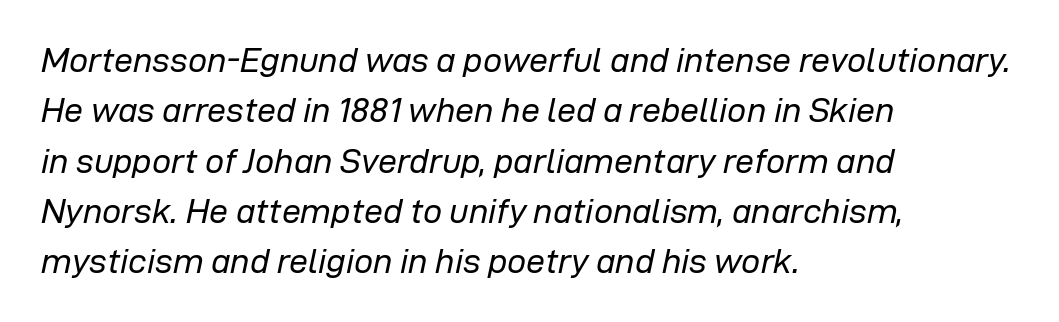
The image shows 34 px regular-weight type, italic (leaning right); set left-aligned, normal line spacing (1.48x), normal letter spacing, not underlined; low stroke contrast and a medium x-height.
